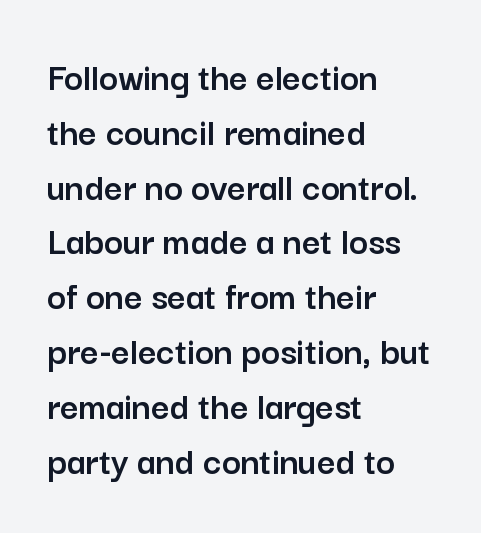
A roman cut, with each character standing at attention. The baseline area is clear. The rows are spaced the way most documents space them. All the whitespace from short lines collects on the right. The rendering shows plain stroke endings on the letterforms — a sans-serif design. No extra tracking has been applied to these lines.
